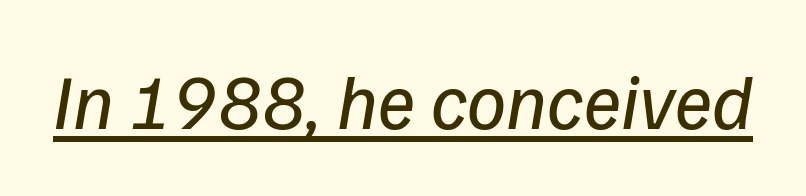
Q: Is the text bold? A: No.
Q: Is the typeface a serif or a sans-serif typeface? A: Sans-serif.
Q: Is the text underlined? A: Yes.
Q: Is the spacing between letters normal or unusually wide? A: Normal.
Q: Width (condensed, normal, or wide)? A: Normal.
Q: Stroke contrast? A: Low.
Q: x-height? A: Medium.
Q: Monospaced? A: No.
